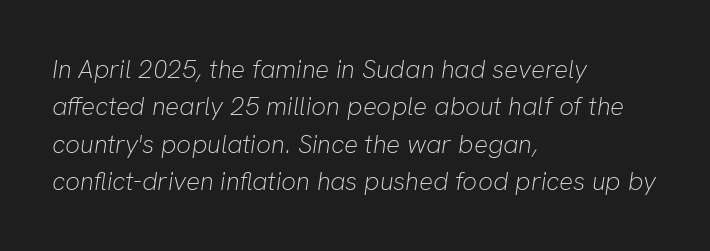
{"italic": "yes", "lean": "right", "slant_degrees": 8, "bold": "no", "underline": "no", "align": "left", "line_spacing": "normal", "line_spacing_ratio": 1.44, "letter_spacing": "normal", "letter_spacing_em": 0.0, "glyph_px": 26}
